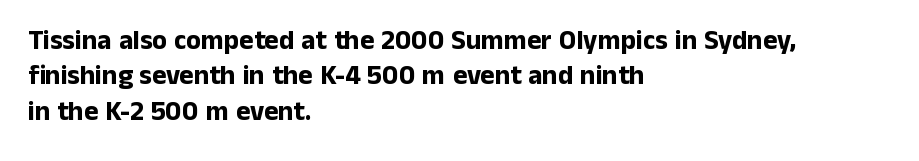
The image shows 27 px bold type, upright; set left-aligned, normal line spacing (1.31x), normal letter spacing, not underlined.
